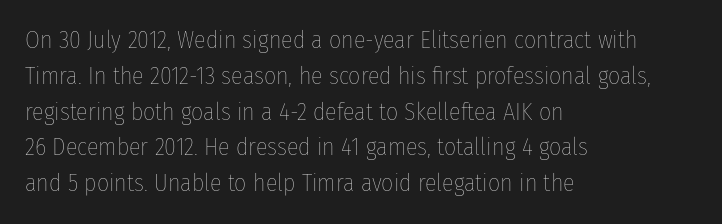
The setting favours the left margin, as ordinary paragraphs usually do. Upright lettering throughout. Letter spacing: default. No chunkiness to these letters — they're not bold.
